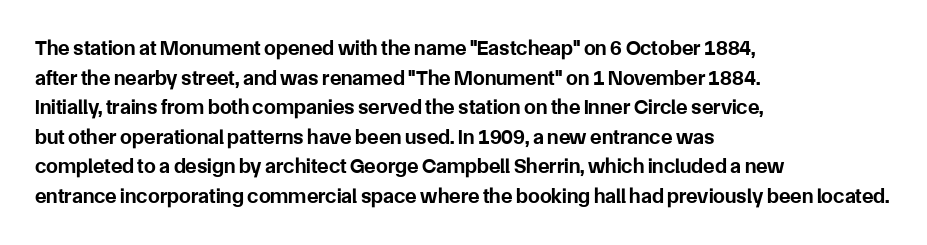
{"italic": "no", "bold": "yes", "underline": "no", "align": "left", "line_spacing": "normal", "line_spacing_ratio": 1.41, "letter_spacing": "normal", "letter_spacing_em": 0.0, "glyph_px": 21}
